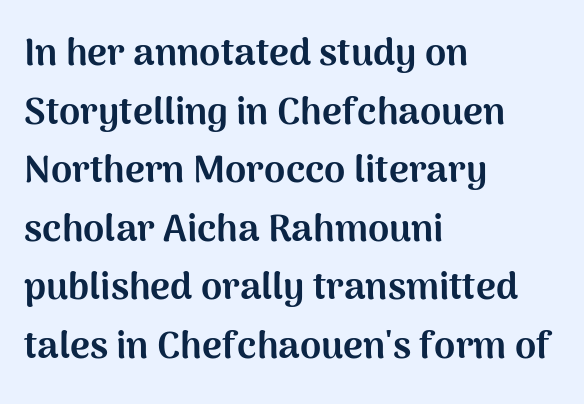
Q: Is the text bold? A: Yes.
Q: Is the text italic (slanted)? A: No, it is upright.
Q: Is the typeface a serif or a sans-serif typeface? A: Sans-serif.
Q: Is the text underlined? A: No.
Q: How is the paragraph aligned? A: Left-aligned.
Q: Is the spacing between letters normal or unusually wide? A: Normal.
Q: Is the spacing between lines tight, normal or loose? A: Normal.
Q: Width (condensed, normal, or wide)? A: Normal.
Q: Stroke contrast? A: Medium.
Q: x-height? A: Medium.
Q: Monospaced? A: No.
